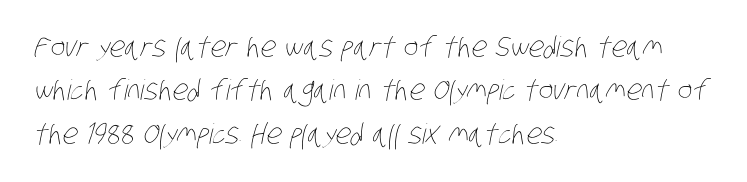
{"bold": "no", "weight": "thin", "width": "condensed", "stroke_contrast": "low", "x_height": "large", "monospaced": "no", "underline": "no", "align": "left", "line_spacing": "normal", "line_spacing_ratio": 1.55, "letter_spacing": "normal", "letter_spacing_em": 0.0, "glyph_px": 28}
